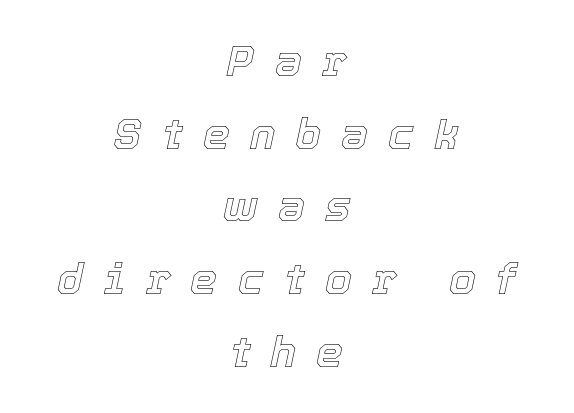
{"italic": "yes", "lean": "right", "slant_degrees": 12, "width": "normal", "x_height": "medium", "monospaced": "no", "underline": "no", "align": "center", "line_spacing": "normal", "line_spacing_ratio": 1.69, "letter_spacing": "wide", "letter_spacing_em": 0.47, "glyph_px": 43}
